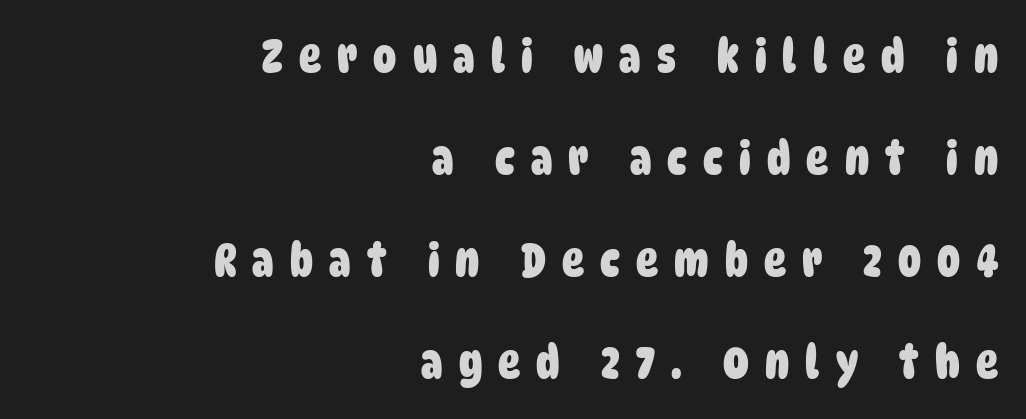
{"serif": "no", "bold": "yes", "weight": "heavy", "width": "condensed", "stroke_contrast": "low", "x_height": "large", "monospaced": "no", "underline": "no", "align": "right", "line_spacing": "loose", "line_spacing_ratio": 2.22, "letter_spacing": "wide", "letter_spacing_em": 0.35, "glyph_px": 46}
